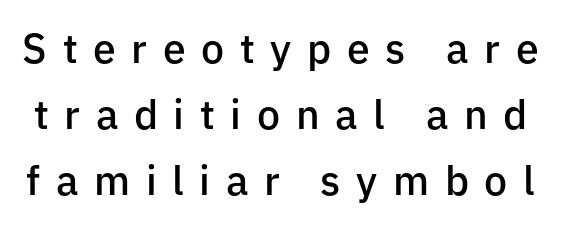
Ascenders rise straight up at ninety degrees. Here the glyphs are tracked loosely, breaking word shapes into spaced letters. The rendering uses a semibold face; strokes are thickened but not to full bold. Underline: absent. Vertically, the passage feels balanced, rows spaced as you'd expect. Note the varied advance widths — an 'i' is clearly narrower than an 'm'.
